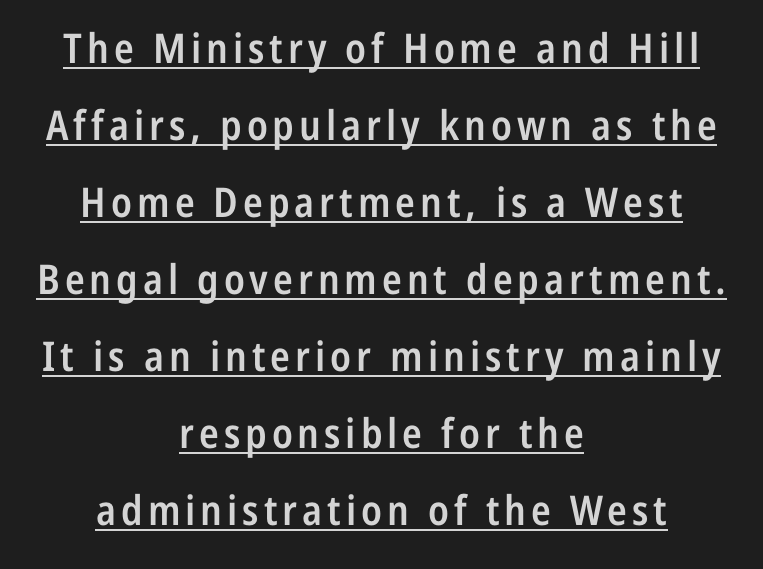
Spacing verdict: proportional, widths tailored to each character. Both edges are ragged and mirror each other, which tells us the setting is centered. A baseline rule has been typeset under these characters. The passage shown is semibold, sitting just below true bold. A sans-serif font was chosen for this passage.
